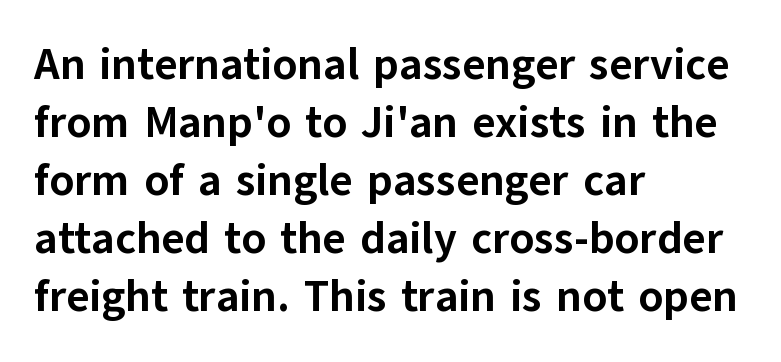
{"serif": "no", "italic": "no", "bold": "yes", "weight": "bold", "width": "normal", "stroke_contrast": "low", "x_height": "medium", "monospaced": "no", "underline": "no", "align": "left", "line_spacing": "normal", "line_spacing_ratio": 1.32, "letter_spacing": "normal", "letter_spacing_em": 0.0, "glyph_px": 44}
